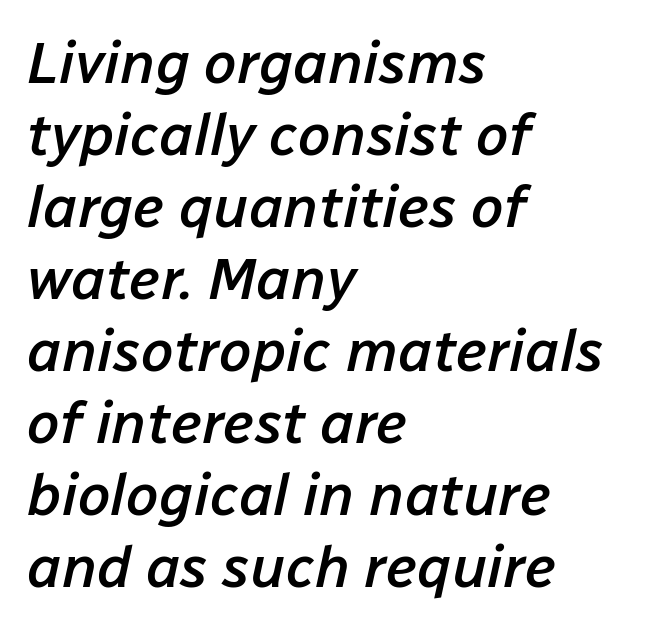
Q: Is the text bold? A: Semi-bold.
Q: Is the text italic (slanted)? A: Yes, it leans right by about 12 degrees.
Q: Is the text underlined? A: No.
Q: How is the paragraph aligned? A: Left-aligned.
Q: Is the spacing between letters normal or unusually wide? A: Normal.
Q: Width (condensed, normal, or wide)? A: Normal.
Q: Stroke contrast? A: Low.
Q: x-height? A: Medium.
Q: Monospaced? A: No.
